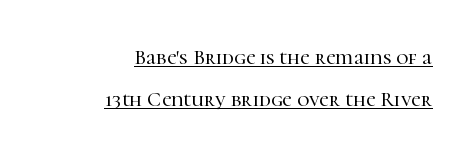
The typography opts for an upright posture over an oblique one. Leading is clearly above the norm, producing a sparse column. The compositor pushed each line to the right boundary. Compared with undecorated copy, this sample adds a rule below the words. Spacing between characters is what you'd get straight out of the box.
